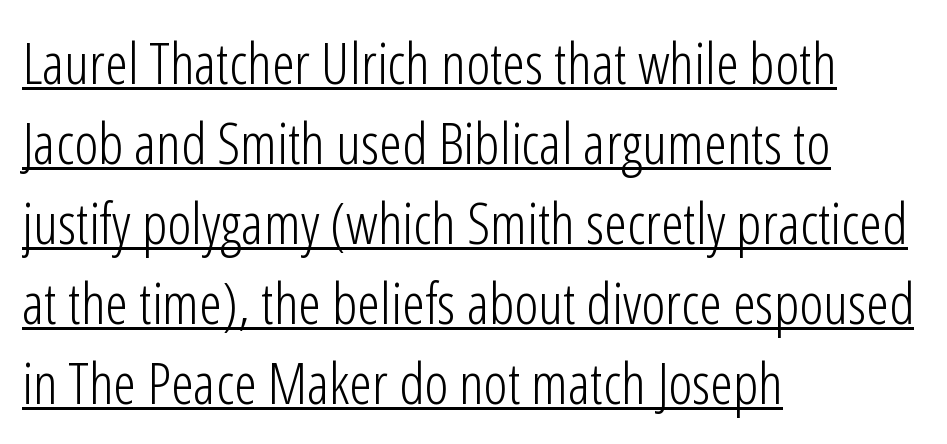
{"serif": "no", "italic": "no", "bold": "no", "weight": "light", "width": "condensed", "stroke_contrast": "low", "x_height": "medium", "monospaced": "no", "underline": "yes", "align": "left", "line_spacing": "normal", "line_spacing_ratio": 1.38, "letter_spacing": "normal", "letter_spacing_em": 0.0, "glyph_px": 58}
